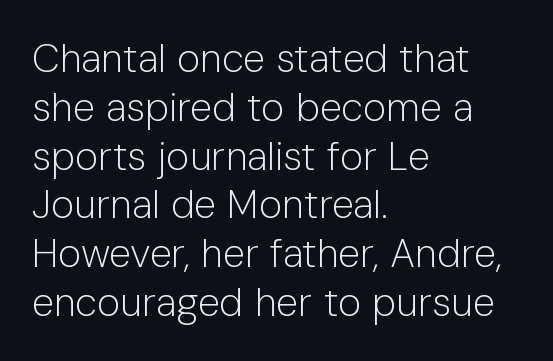
Typographically, this falls in the sans-serif category. Looks like regular typesetting: each glyph gets only the width it needs. Caption: standard tracking, unaltered. The passage is arranged the way most books set body copy — flush left.
